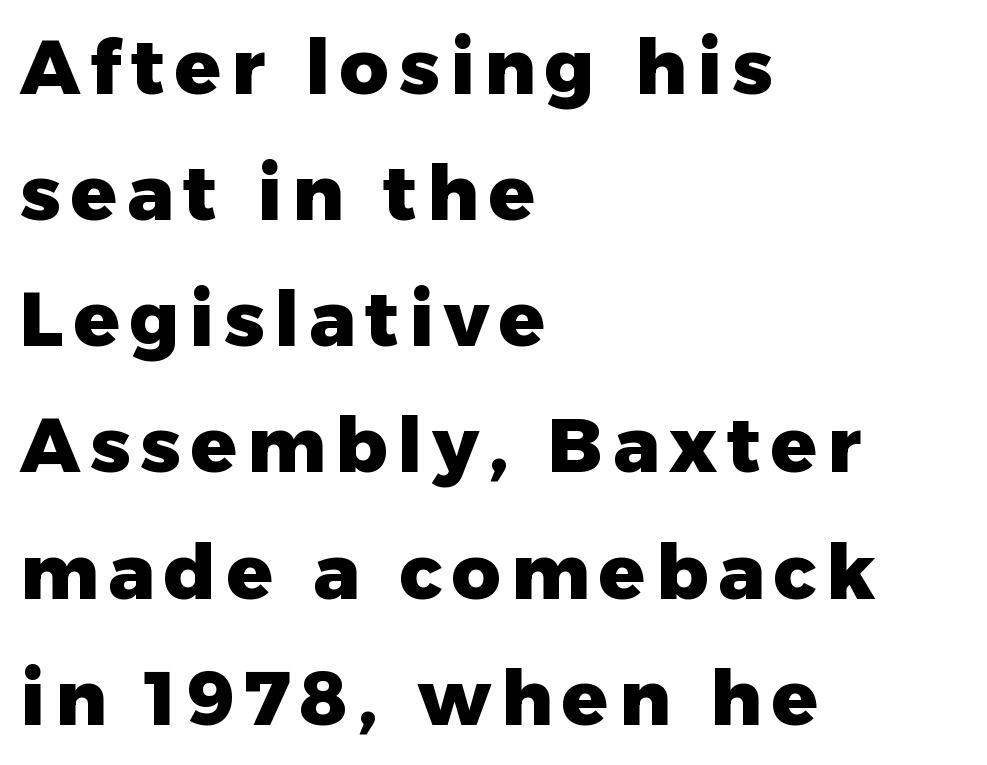
The image shows 76 px heavy sans-serif type, upright; set left-aligned, normal line spacing (1.66x), not underlined; low stroke contrast and a medium x-height.
